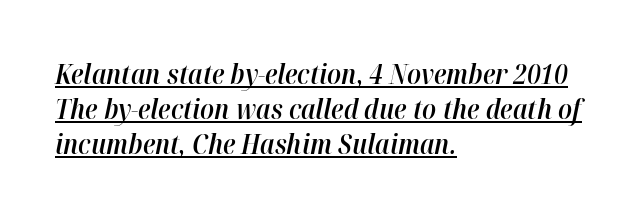
{"italic": "yes", "lean": "right", "slant_degrees": 12, "bold": "semi", "underline": "yes", "align": "left", "line_spacing": "normal", "line_spacing_ratio": 1.29, "letter_spacing": "normal", "letter_spacing_em": 0.0, "glyph_px": 27}
